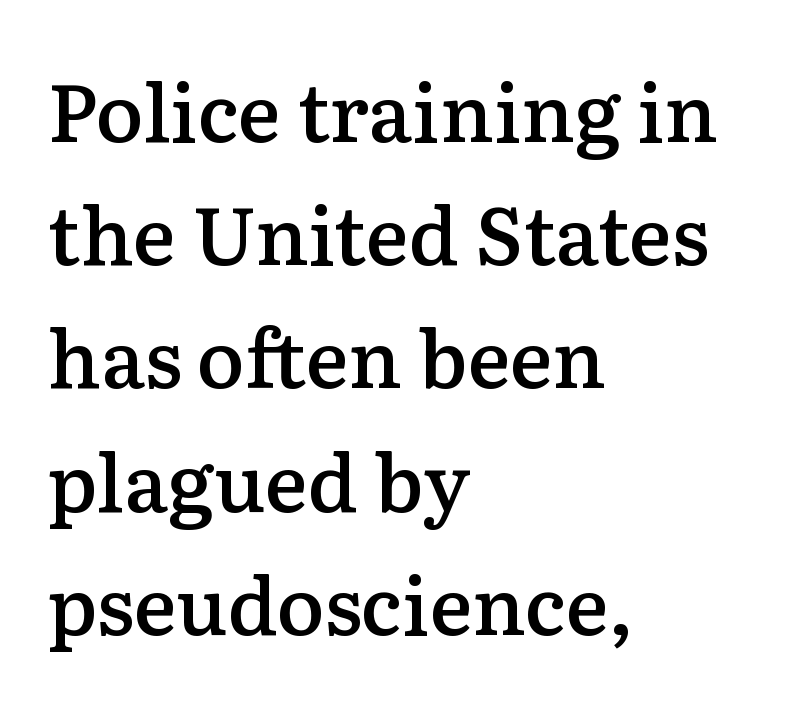
The image shows 80 px semibold serif type, upright; set left-aligned, normal line spacing (1.54x), normal letter spacing, not underlined; low stroke contrast and a medium x-height.
